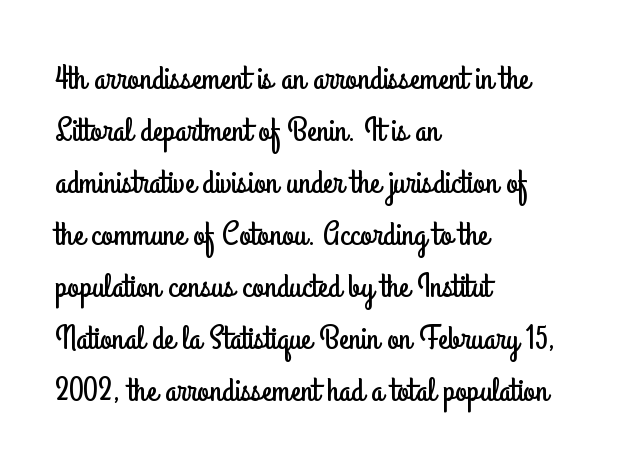
The image shows 34 px condensed sans-serif type; set left-aligned, normal line spacing (1.53x), normal letter spacing, not underlined; low stroke contrast and a small x-height.
